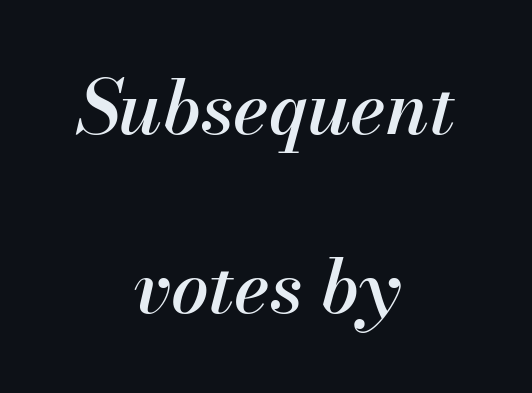
Q: Is the text italic (slanted)? A: Yes, it leans right by about 13 degrees.
Q: Is the text underlined? A: No.
Q: How is the paragraph aligned? A: Centered.
Q: Is the spacing between letters normal or unusually wide? A: Normal.
Q: Is the spacing between lines tight, normal or loose? A: Loose.
Q: Width (condensed, normal, or wide)? A: Normal.
Q: Stroke contrast? A: Medium.
Q: x-height? A: Small.
Q: Monospaced? A: No.
